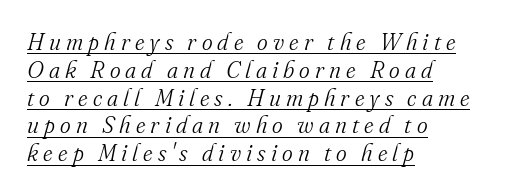
{"italic": "yes", "lean": "right", "slant_degrees": 16, "bold": "no", "underline": "yes", "align": "left", "line_spacing_ratio": 1.21, "letter_spacing": "wide", "letter_spacing_em": 0.22, "glyph_px": 23}
